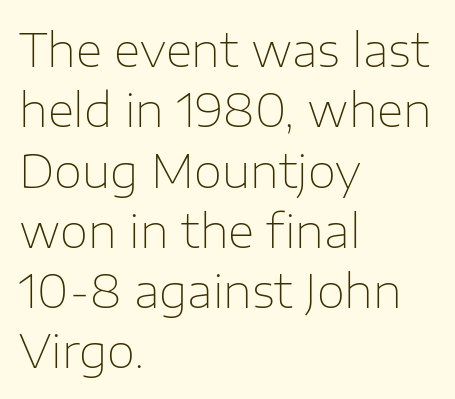
The image shows 46 px thin sans-serif type, upright; set left-aligned, normal line spacing (1.31x), normal letter spacing, not underlined; low stroke contrast and a medium x-height.
